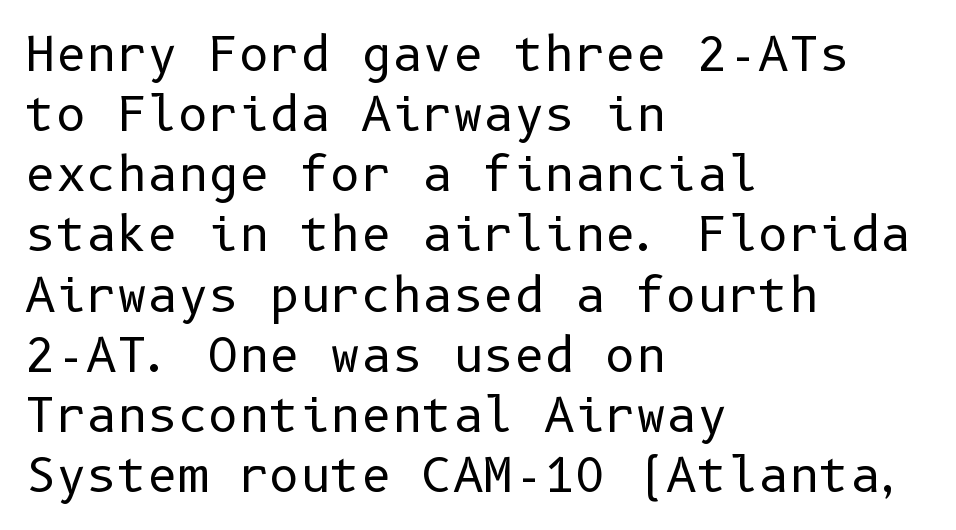
Line spacing here is normal. Between one letter and the next there's only the usual sliver of space. The baseline area is clear. It's the straight-up-and-down kind of type.
